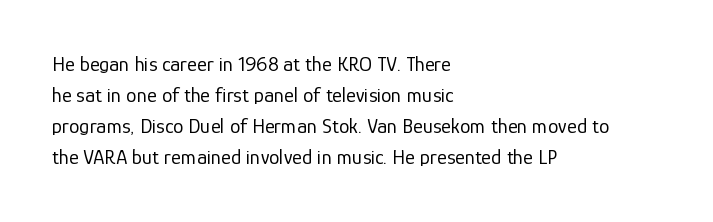
{"italic": "no", "bold": "no", "underline": "no", "align": "left", "line_spacing": "normal", "line_spacing_ratio": 1.48, "letter_spacing": "normal", "letter_spacing_em": 0.0, "glyph_px": 21}
